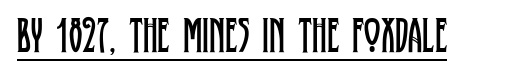
Q: Is the text bold? A: No.
Q: Is the text italic (slanted)? A: No, it is upright.
Q: Is the typeface a serif or a sans-serif typeface? A: Serif.
Q: Is the text underlined? A: Yes.
Q: Is the spacing between letters normal or unusually wide? A: Normal.
Q: Width (condensed, normal, or wide)? A: Condensed.
Q: Stroke contrast? A: Low.
Q: x-height? A: Large.
Q: Monospaced? A: No.
